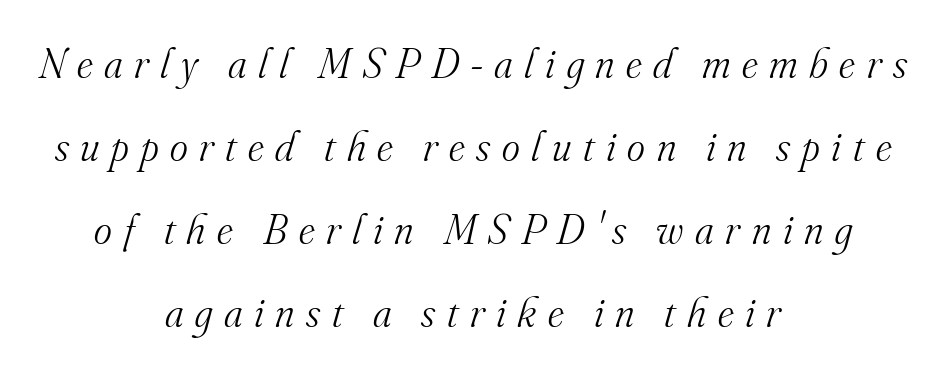
The image shows 43 px light serif type, italic (leaning right); set centered, loose line spacing (1.93x), unusually wide letter spacing (+0.27 em), not underlined; medium stroke contrast and a small x-height.
